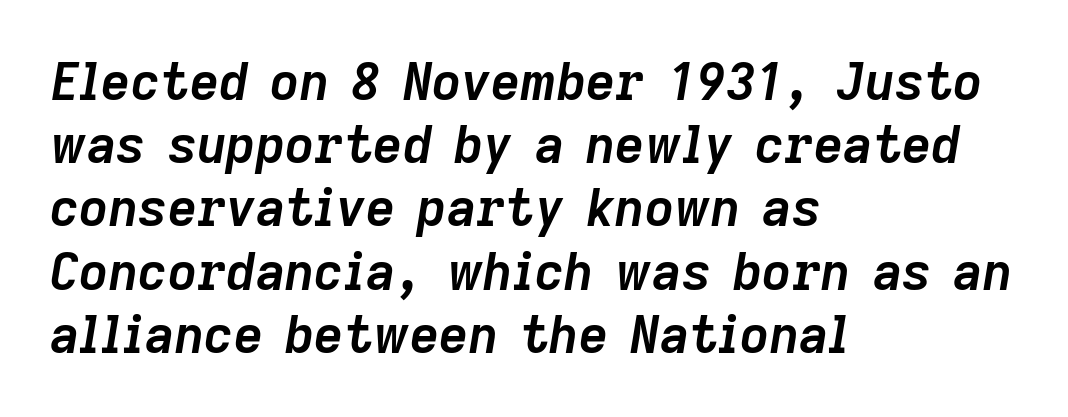
Q: Is the text bold? A: Yes.
Q: Is the text italic (slanted)? A: Yes, it leans right by about 9 degrees.
Q: Is the text underlined? A: No.
Q: How is the paragraph aligned? A: Left-aligned.
Q: Is the spacing between letters normal or unusually wide? A: Normal.
Q: Width (condensed, normal, or wide)? A: Normal.
Q: Stroke contrast? A: Low.
Q: x-height? A: Medium.
Q: Monospaced? A: No.
